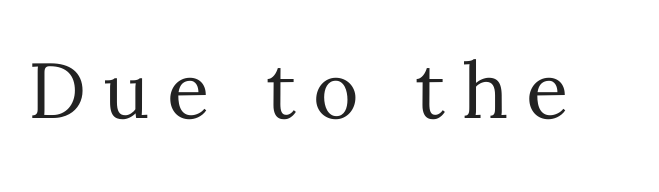
The image shows 78 px regular-weight type, upright; set unusually wide letter spacing (+0.22 em), not underlined; medium stroke contrast and a medium x-height.
